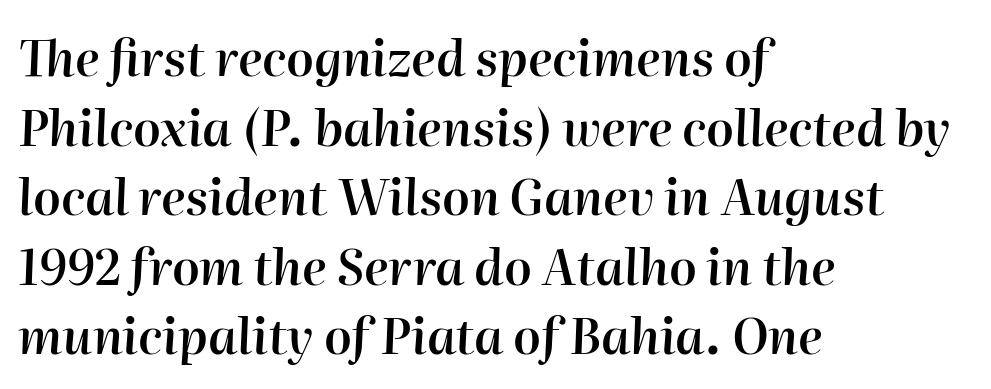
{"italic": "yes", "lean": "right", "slant_degrees": 2, "bold": "semi", "weight": "semibold", "width": "normal", "stroke_contrast": "high", "x_height": "medium", "monospaced": "no", "underline": "no", "align": "left", "line_spacing": "normal", "line_spacing_ratio": 1.42, "letter_spacing": "normal", "letter_spacing_em": 0.0, "glyph_px": 49}
